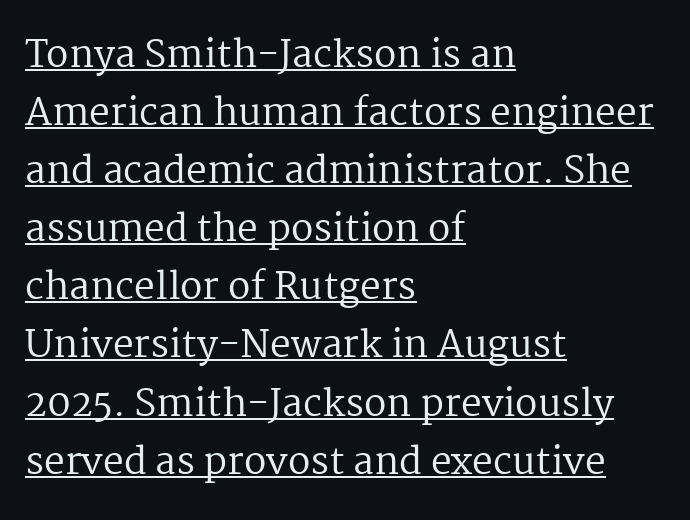
The letters carry serifs — small finishing strokes at the ends of their stems. These glyphs show unthickened strokes, regular width or finer. Students, note that the glyphs here touch the page at normal intervals. Looks like someone drew a line under every word here.
